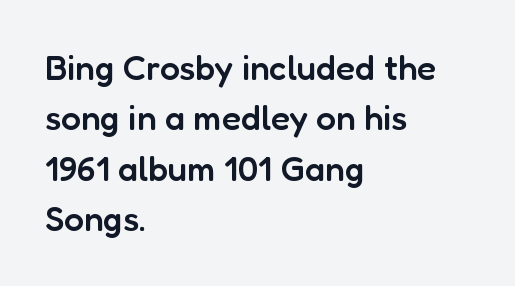
A clean baseline with only descenders dipping below it. Look at the bottom of the vertical strokes: they stop flat, with no serifs. Posture: straight, roman, zero tilt. A normal amount of white space separates one row of letters from the next. Proportional: the letters do not fall into vertical columns. Horizontal alignment here is leftward, the default for most running prose.
